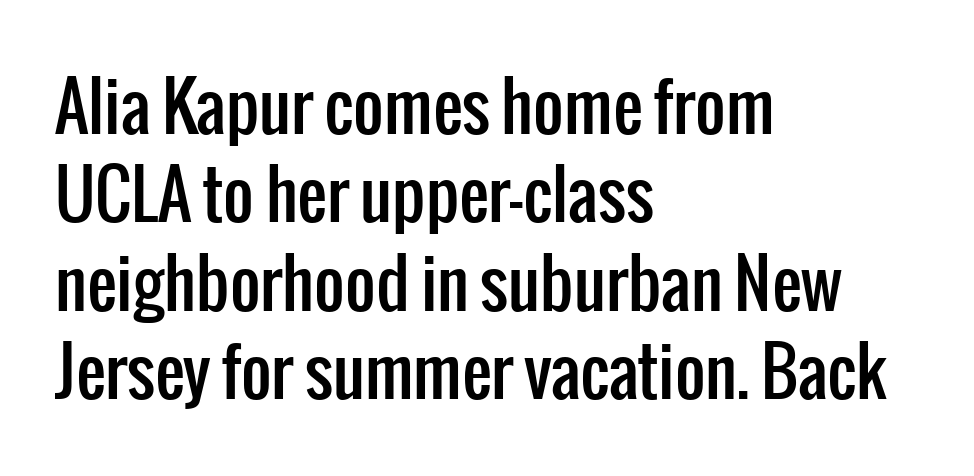
{"serif": "no", "italic": "no", "width": "condensed", "stroke_contrast": "low", "x_height": "medium", "monospaced": "no", "underline": "no", "align": "left", "line_spacing": "normal", "line_spacing_ratio": 1.34, "letter_spacing": "normal", "letter_spacing_em": 0.0, "glyph_px": 66}
